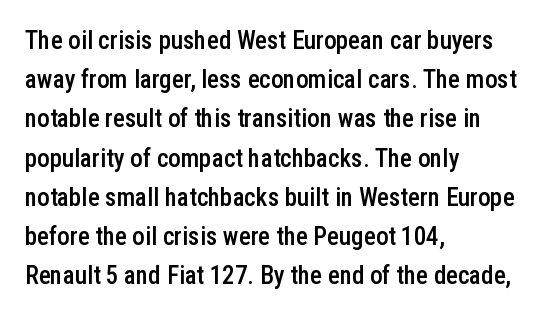
The image shows 25 px text type, upright; set left-aligned, normal line spacing (1.57x), normal letter spacing, not underlined.
